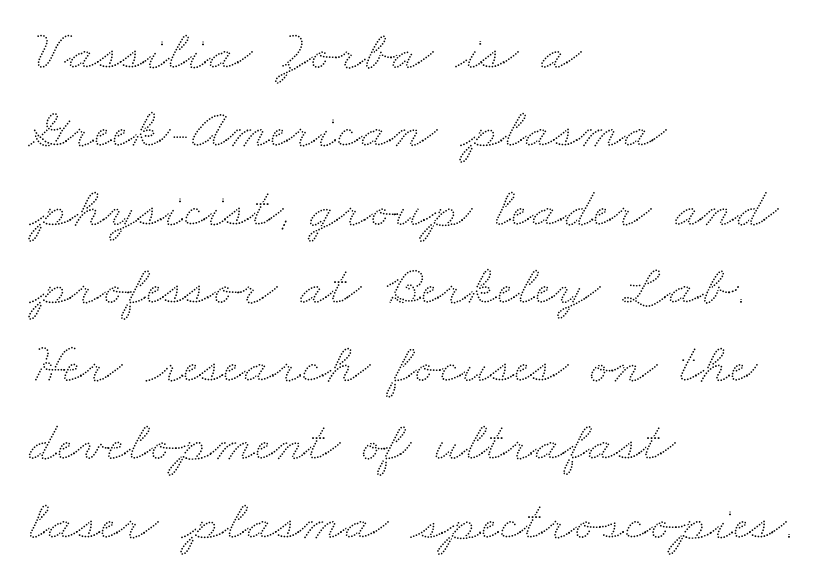
Q: Is the text underlined? A: No.
Q: How is the paragraph aligned? A: Left-aligned.
Q: Is the spacing between letters normal or unusually wide? A: Normal.
Q: Is the spacing between lines tight, normal or loose? A: Normal.
Q: Width (condensed, normal, or wide)? A: Wide.
Q: Stroke contrast? A: Low.
Q: x-height? A: Small.
Q: Monospaced? A: No.
